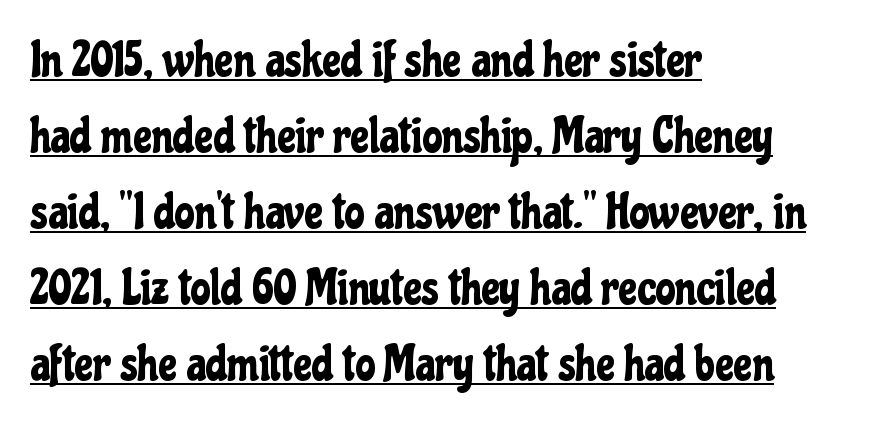
{"serif": "no", "italic": "no", "width": "condensed", "stroke_contrast": "low", "x_height": "medium", "monospaced": "no", "underline": "yes", "align": "left", "line_spacing": "normal", "line_spacing_ratio": 1.52, "letter_spacing": "normal", "letter_spacing_em": 0.0, "glyph_px": 50}
